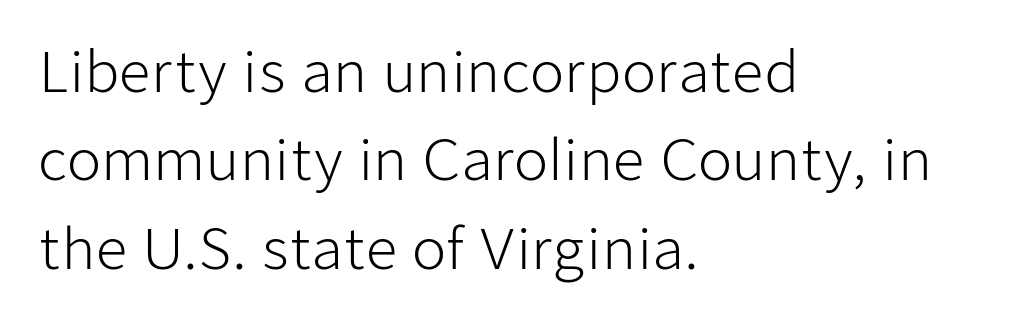
Q: Is the text bold? A: No.
Q: Is the text italic (slanted)? A: No, it is upright.
Q: Is the typeface a serif or a sans-serif typeface? A: Sans-serif.
Q: Is the text underlined? A: No.
Q: How is the paragraph aligned? A: Left-aligned.
Q: Is the spacing between letters normal or unusually wide? A: Normal.
Q: Is the spacing between lines tight, normal or loose? A: Normal.
Q: Width (condensed, normal, or wide)? A: Normal.
Q: Stroke contrast? A: Low.
Q: x-height? A: Medium.
Q: Monospaced? A: No.
